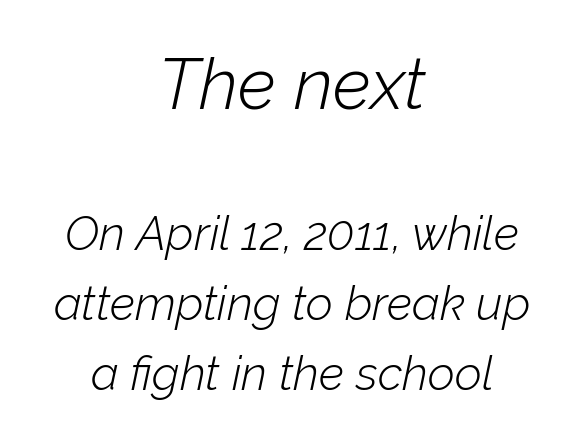
The image shows 71 px light type, italic (leaning right); set centered, normal line spacing (1.49x), normal letter spacing, not underlined; the first (top) block is 1.51x larger; low stroke contrast and a medium x-height.
